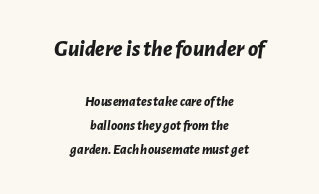
{"italic": "yes", "lean": "right", "slant_degrees": 7, "bold": "yes", "underline": "no", "align": "center", "line_spacing": "normal", "line_spacing_ratio": 1.69, "letter_spacing": "normal", "letter_spacing_em": 0.0, "larger_block": "first", "size_ratio": 1.64, "glyph_px": 23}
